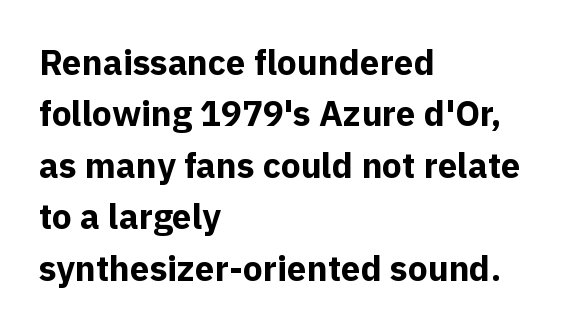
{"serif": "no", "italic": "no", "bold": "yes", "weight": "bold", "width": "normal", "x_height": "medium", "monospaced": "no", "underline": "no", "align": "left", "line_spacing": "normal", "line_spacing_ratio": 1.47, "letter_spacing": "normal", "letter_spacing_em": 0.0, "glyph_px": 35}
